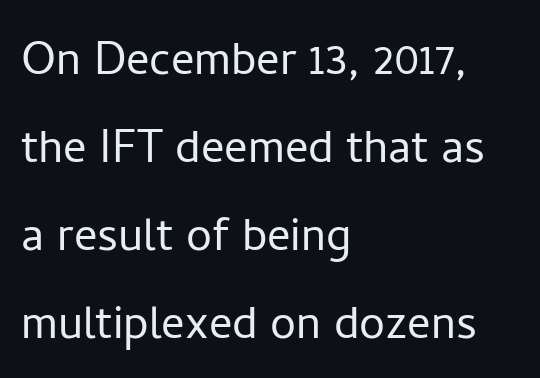
Spacing verdict: proportional, widths tailored to each character. Has an underline been added? It has not. The leading is moderate, giving the passage an even texture. The type sits square on the baseline with zero lean. Observe the ordinary spacing: letters are neighbours, not strangers.
